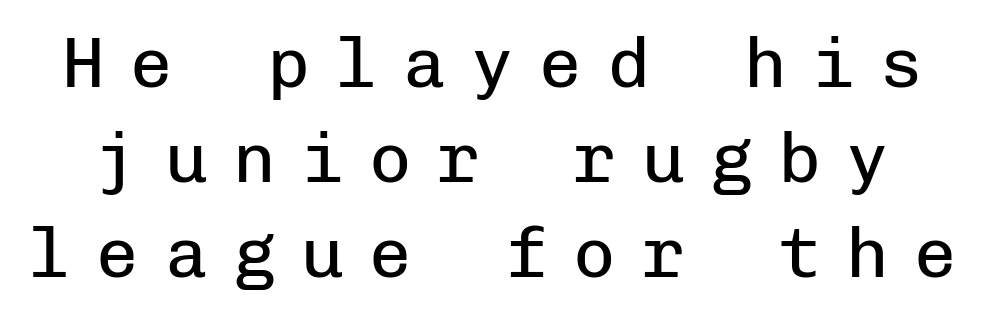
The image shows 71 px regular-weight sans-serif type, upright, monospaced; set normal line spacing (1.34x), unusually wide letter spacing (+0.36 em), not underlined; low stroke contrast and a medium x-height.
